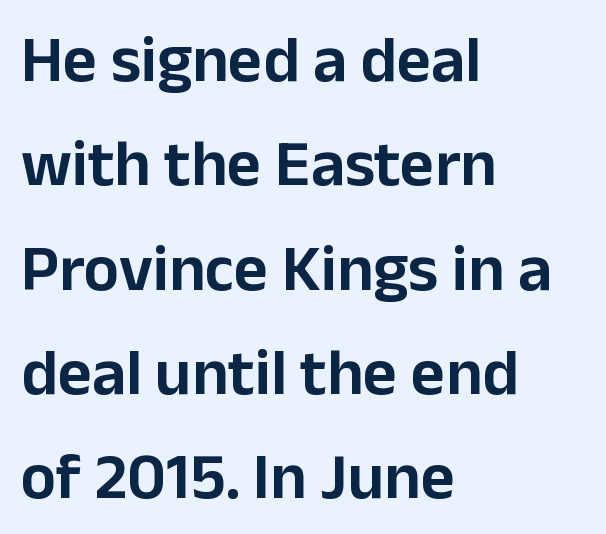
The image shows 66 px sans-serif type, upright; set left-aligned, normal line spacing (1.58x), normal letter spacing, not underlined; low stroke contrast and a medium x-height.
